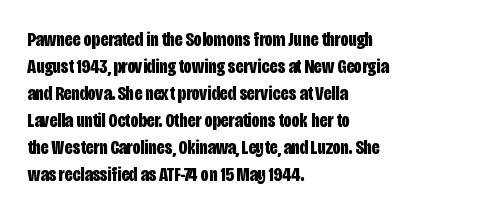
The image shows 20 px bold type, upright; set left-aligned, normal line spacing (1.35x), normal letter spacing, not underlined.
